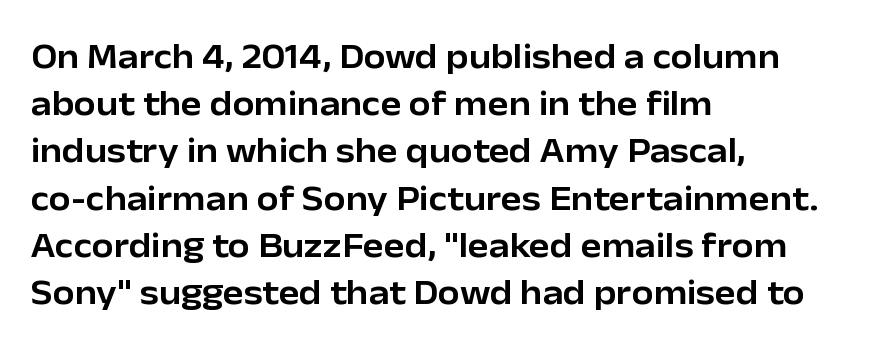
{"serif": "no", "italic": "no", "width": "normal", "stroke_contrast": "low", "x_height": "medium", "monospaced": "no", "underline": "no", "align": "left", "line_spacing": "normal", "line_spacing_ratio": 1.35, "letter_spacing": "normal", "letter_spacing_em": 0.0, "glyph_px": 35}
